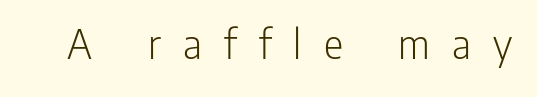
The gaps between neighbouring characters are conspicuously large. The face used here is proportionally spaced, like ordinary book or web type. Underlining? Definitely not there. Upright lettering throughout. Weight: regular or lighter.
